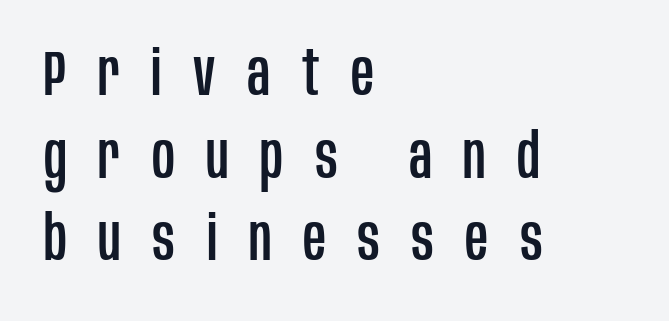
The image shows 63 px condensed sans-serif type, upright; set left-aligned, normal line spacing (1.31x), unusually wide letter spacing (+0.5 em), not underlined; low stroke contrast and a large x-height.
